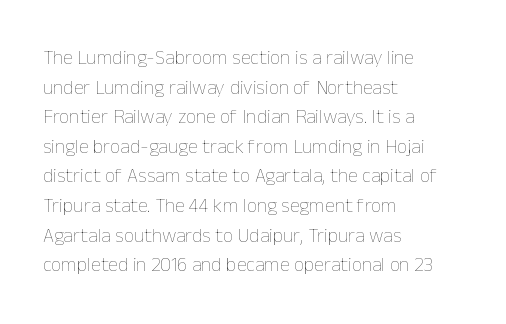
Q: Is the text bold? A: No.
Q: Is the text italic (slanted)? A: No, it is upright.
Q: Is the text underlined? A: No.
Q: How is the paragraph aligned? A: Left-aligned.
Q: Is the spacing between letters normal or unusually wide? A: Normal.
Q: Is the spacing between lines tight, normal or loose? A: Normal.
